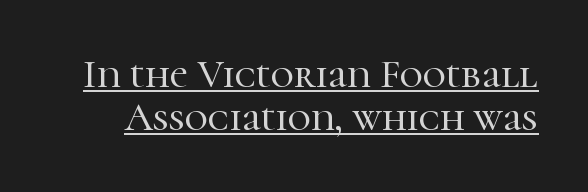
Each word holds together tightly as a unit, with standard inter-letter gaps. Does a line run under the words? Yes, clearly. Rows of type sit shoulder to shoulder in the vertical direction. The face used here is seriffed, in the tradition of book romans.
